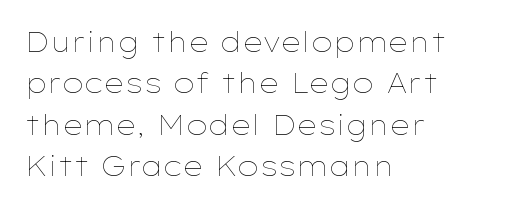
The image shows 27 px text type, upright; set left-aligned, normal line spacing (1.53x), normal letter spacing, not underlined.
